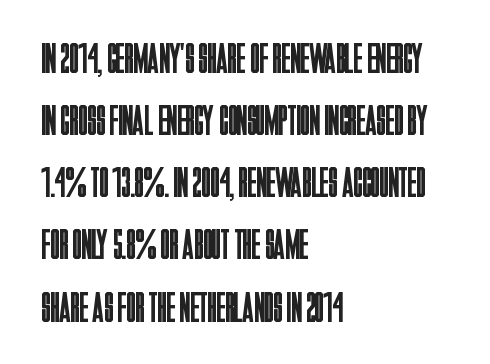
The foot of each line stays bare and open. Observe the absence of serifs on each vertical stroke in this sample. Horizontal alignment here is leftward, the default for most running prose. Here the designer chose a conventional face with non-uniform glyph widths. Is there much room between lines? A standard amount, neither cramped nor airy. Is this a heavy cut? Hardly; it is regular or lighter.
